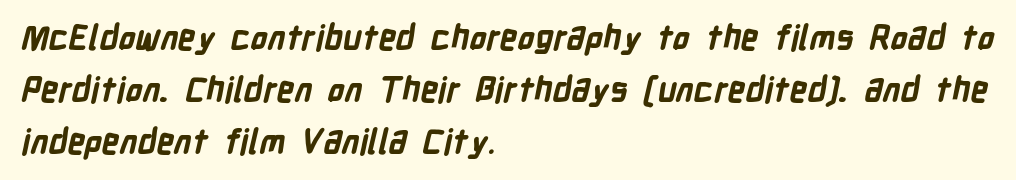
Q: Is the text bold? A: Yes.
Q: Is the typeface a serif or a sans-serif typeface? A: Sans-serif.
Q: Is the text underlined? A: No.
Q: How is the paragraph aligned? A: Left-aligned.
Q: Is the spacing between letters normal or unusually wide? A: Normal.
Q: Is the spacing between lines tight, normal or loose? A: Normal.
Q: Width (condensed, normal, or wide)? A: Condensed.
Q: Stroke contrast? A: Low.
Q: x-height? A: Medium.
Q: Monospaced? A: No.
